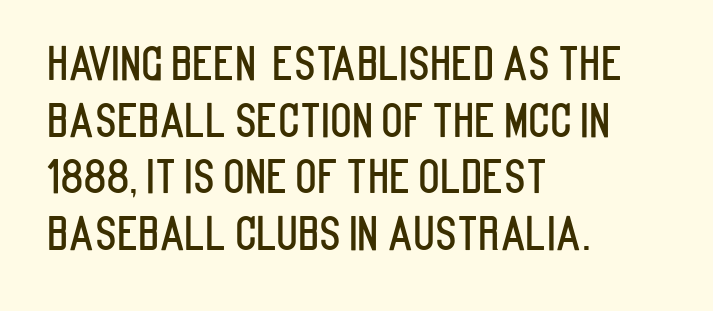
The image shows 45 px condensed sans-serif type, upright; set left-aligned, normal line spacing (1.26x), normal letter spacing, not underlined; low stroke contrast and a large x-height.
